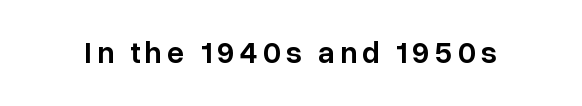
The image shows 31 px semibold sans-serif type, upright; set not underlined; low stroke contrast and a medium x-height.
